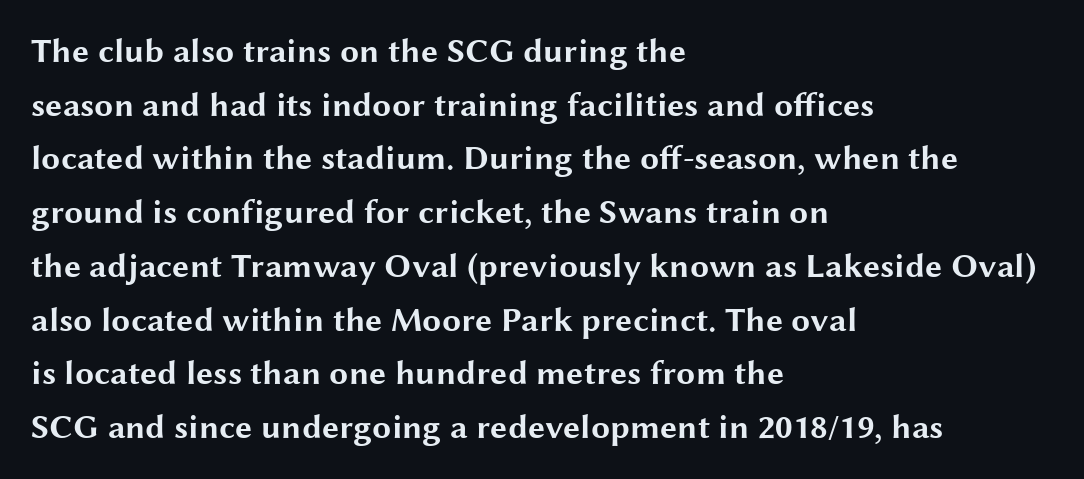
Q: Is the text bold? A: Yes.
Q: Is the text italic (slanted)? A: No, it is upright.
Q: Is the typeface a serif or a sans-serif typeface? A: Sans-serif.
Q: Is the text underlined? A: No.
Q: How is the paragraph aligned? A: Left-aligned.
Q: Is the spacing between letters normal or unusually wide? A: Normal.
Q: Is the spacing between lines tight, normal or loose? A: Normal.
Q: Width (condensed, normal, or wide)? A: Wide.
Q: Stroke contrast? A: Medium.
Q: x-height? A: Medium.
Q: Monospaced? A: No.
